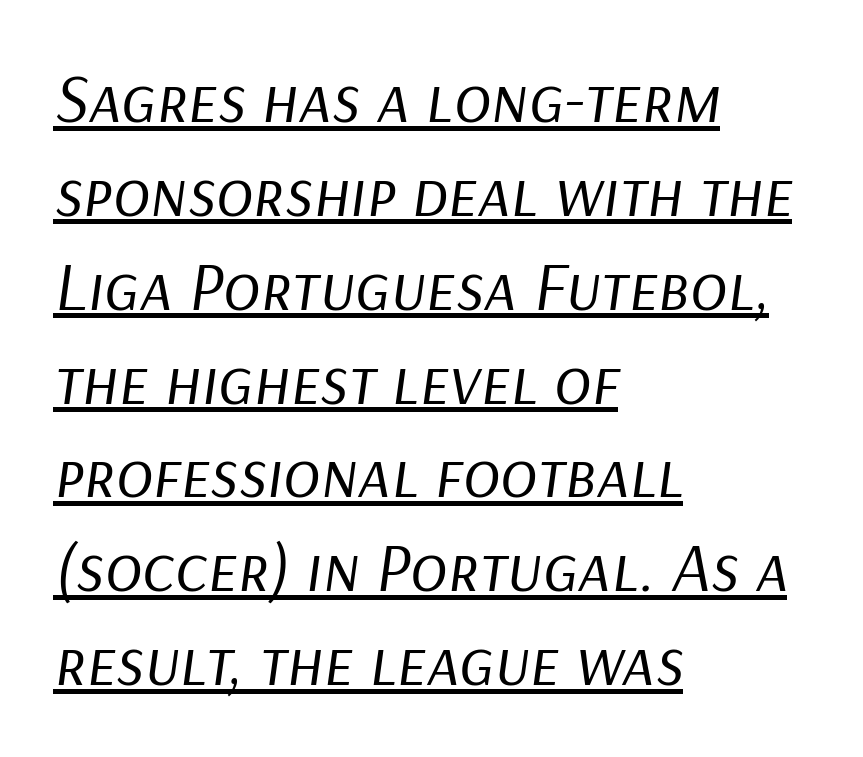
{"italic": "yes", "lean": "right", "slant_degrees": 9, "bold": "no", "weight": "regular", "width": "normal", "stroke_contrast": "low", "x_height": "medium", "monospaced": "no", "underline": "yes", "align": "left", "line_spacing": "normal", "line_spacing_ratio": 1.36, "letter_spacing": "normal", "letter_spacing_em": 0.0, "glyph_px": 69}
